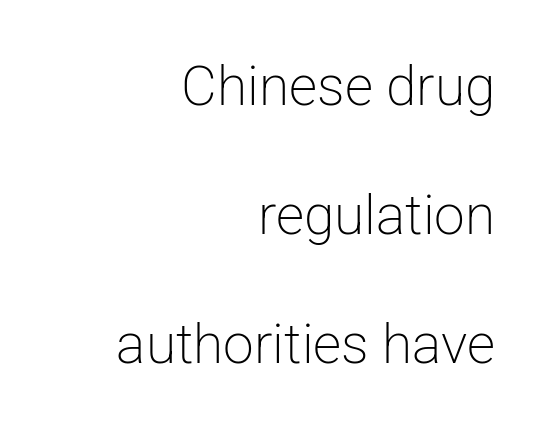
{"serif": "no", "italic": "no", "bold": "no", "weight": "light", "width": "normal", "stroke_contrast": "low", "x_height": "medium", "monospaced": "no", "underline": "no", "align": "right", "line_spacing": "loose", "line_spacing_ratio": 2.35, "letter_spacing": "normal", "letter_spacing_em": 0.0, "glyph_px": 55}
